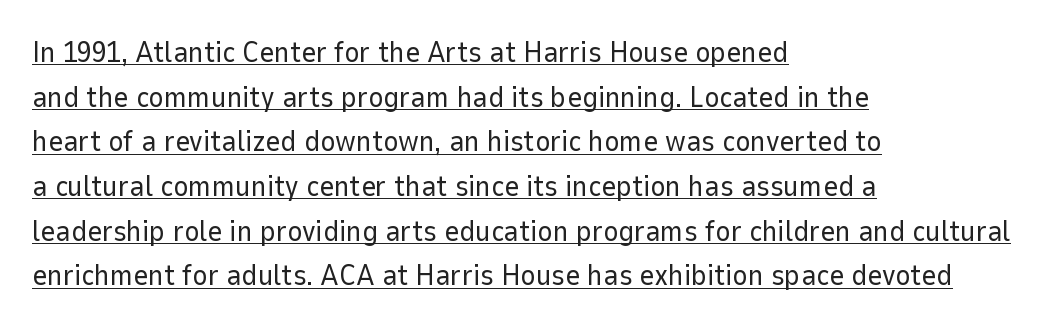
{"serif": "no", "italic": "no", "bold": "no", "weight": "regular", "width": "normal", "stroke_contrast": "low", "x_height": "medium", "monospaced": "no", "underline": "yes", "align": "left", "line_spacing": "normal", "line_spacing_ratio": 1.54, "letter_spacing": "normal", "letter_spacing_em": 0.0, "glyph_px": 29}
